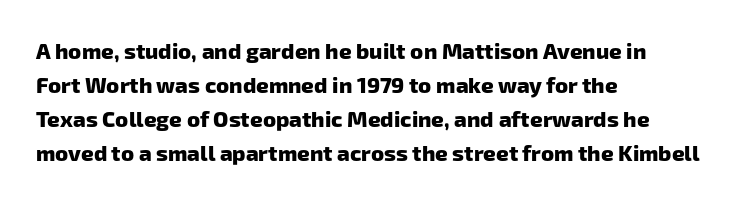
Q: Is the text bold? A: Yes.
Q: Is the text underlined? A: No.
Q: How is the paragraph aligned? A: Left-aligned.
Q: Is the spacing between letters normal or unusually wide? A: Normal.
Q: Is the spacing between lines tight, normal or loose? A: Normal.
